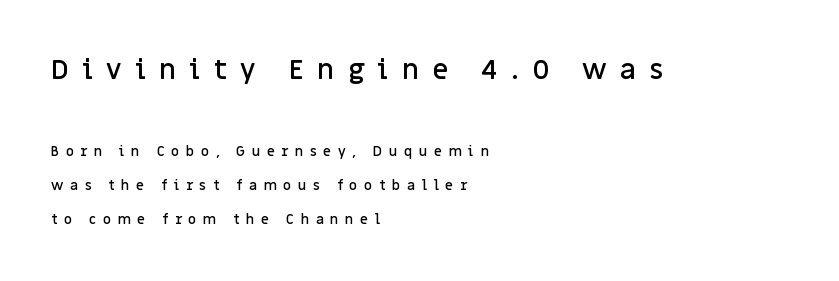
The image shows 28 px semibold sans-serif type, upright; set left-aligned, loose line spacing (2.44x), unusually wide letter spacing (+0.47 em), not underlined; the first (top) block is 2.0x larger; low stroke contrast and a large x-height.
